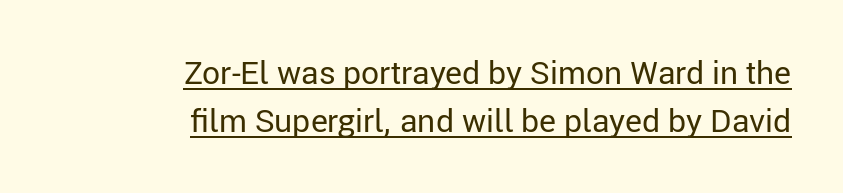
The image shows 32 px regular-weight sans-serif type, upright; set right-aligned, normal line spacing (1.5x), normal letter spacing, underlined; low stroke contrast and a medium x-height.
